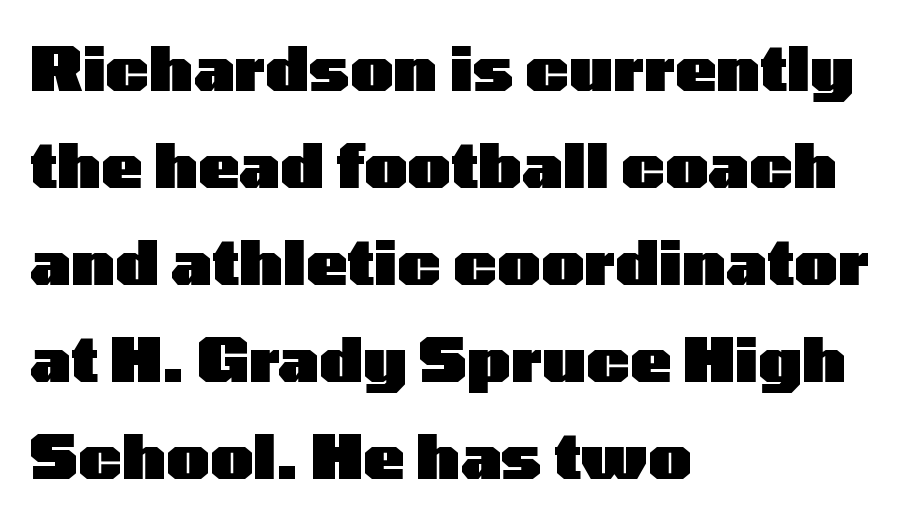
Default kerning and tracking; the words read as compact shapes. You could not count columns in this text — the font is proportionally spaced. Line spacing here is normal. The rendering anchors every line to the left-hand side. Style check: upright. A typesetter would label this face a sans.
